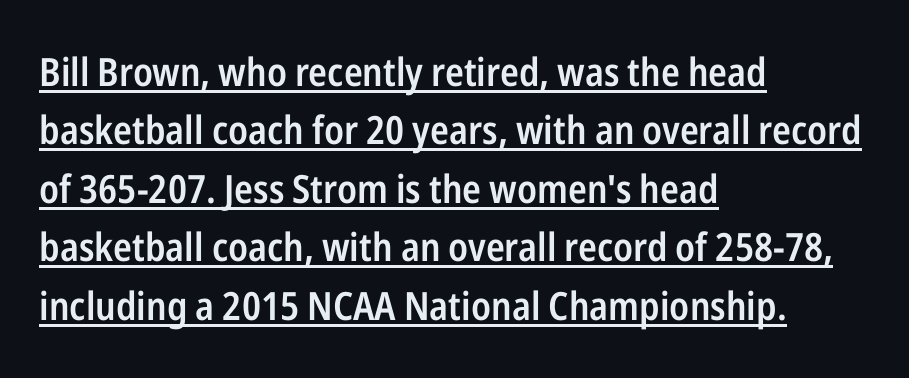
Is the block centered? No — it sits flush against the left margin. Underlining? Definitely there. You could not count columns in this text — the font is proportionally spaced. The sample has been set in demibold, a notch under bold. No extra tracking has been applied to these lines. If you drew a line through each stem, it would be perfectly vertical.
